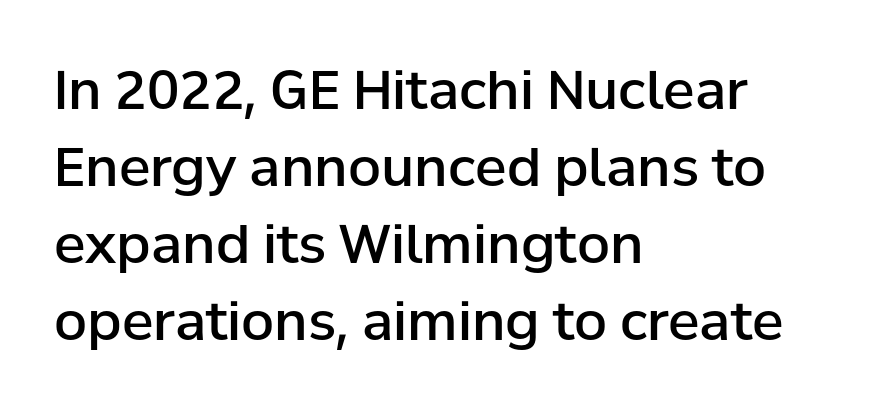
Q: Is the text bold? A: Semi-bold.
Q: Is the text italic (slanted)? A: No, it is upright.
Q: Is the typeface a serif or a sans-serif typeface? A: Sans-serif.
Q: Is the text underlined? A: No.
Q: How is the paragraph aligned? A: Left-aligned.
Q: Is the spacing between letters normal or unusually wide? A: Normal.
Q: Is the spacing between lines tight, normal or loose? A: Normal.
Q: Width (condensed, normal, or wide)? A: Normal.
Q: Stroke contrast? A: Low.
Q: x-height? A: Medium.
Q: Monospaced? A: No.
